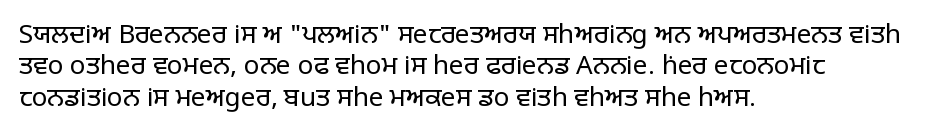
The image shows 26 px text type, upright; set left-aligned, line spacing 1.21x, normal letter spacing, not underlined.
